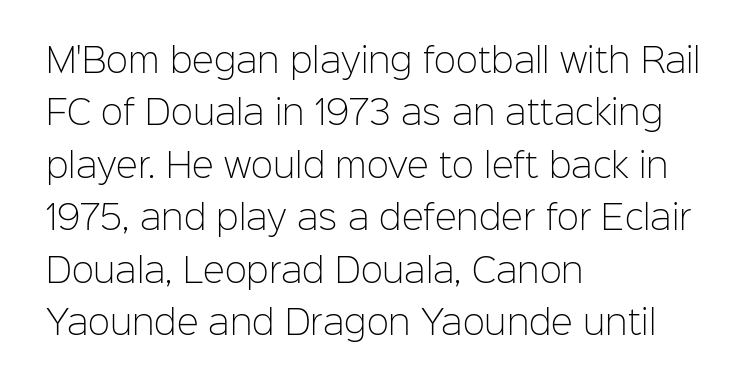
Vertical strokes here are truly vertical. Think standard paragraph weight, or any step lighter than that. The lines in this sample share a left origin and differ only in where they stop. The type family on display is of the sans-serif kind.
